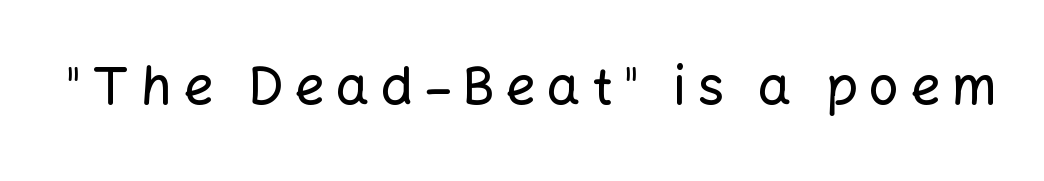
Q: Is the text italic (slanted)? A: No, it is upright.
Q: Is the typeface a serif or a sans-serif typeface? A: Sans-serif.
Q: Is the text underlined? A: No.
Q: Is the spacing between letters normal or unusually wide? A: Unusually wide.
Q: Width (condensed, normal, or wide)? A: Normal.
Q: Stroke contrast? A: Low.
Q: x-height? A: Medium.
Q: Monospaced? A: No.
